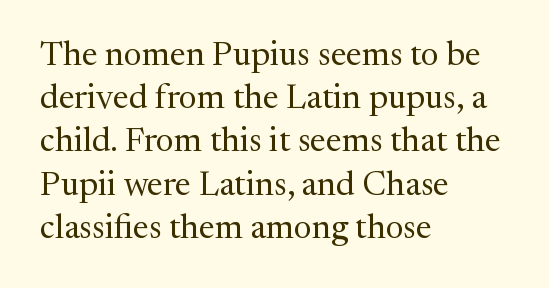
{"serif": "yes", "italic": "no", "bold": "no", "weight": "regular", "width": "normal", "stroke_contrast": "medium", "x_height": "medium", "monospaced": "no", "underline": "no", "align": "left", "line_spacing": "normal", "line_spacing_ratio": 1.27, "letter_spacing": "normal", "letter_spacing_em": 0.0, "glyph_px": 34}
